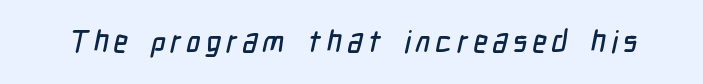
Varying glyph widths throughout — classic text-font behaviour. Classification — sans serif. Decoration check: the copy has no underline.
